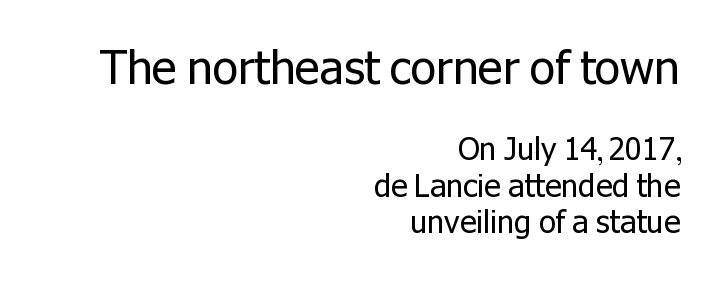
The image shows 46 px regular-weight sans-serif type, upright; set right-aligned, line spacing 1.18x, normal letter spacing, not underlined; the first (top) block is 1.48x larger; low stroke contrast and a medium x-height.
